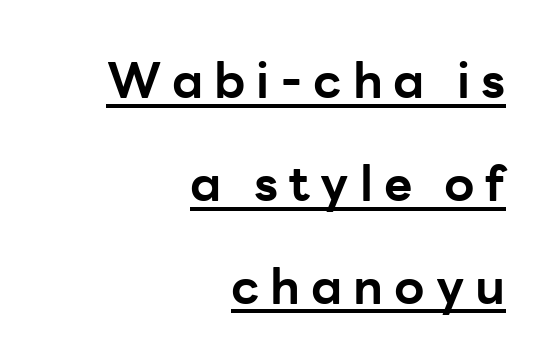
This is heavy type, rendered in bold. A flush-right, rag-left setting is used for this passage. Honestly, the letter spacing is so wide it's the main thing you notice. How would I describe the line gaps? Wide and relaxed.
